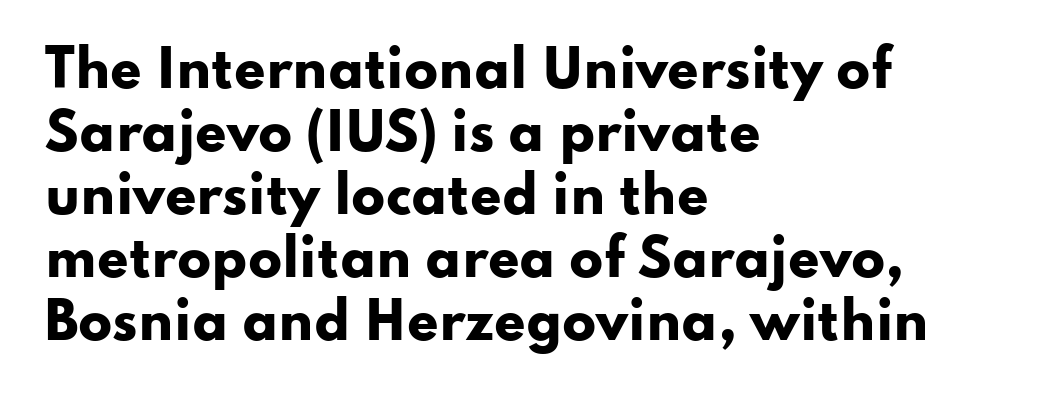
Every letter is thick-stroked: bold, no question. Character widths vary here, with narrow letters taking less room than wide ones. Classification — sans serif. Posture: vertical. Does the leading feel generous? No, just average.
